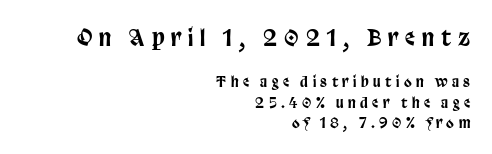
{"italic": "no", "underline": "no", "align": "right", "line_spacing": "normal", "line_spacing_ratio": 1.47, "letter_spacing": "wide", "letter_spacing_em": 0.32, "larger_block": "first", "size_ratio": 1.57, "glyph_px": 22}
